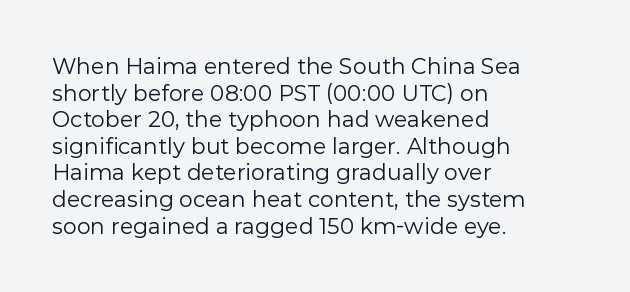
The image shows 22 px text type, upright; set left-aligned, line spacing 1.21x, normal letter spacing, not underlined.
